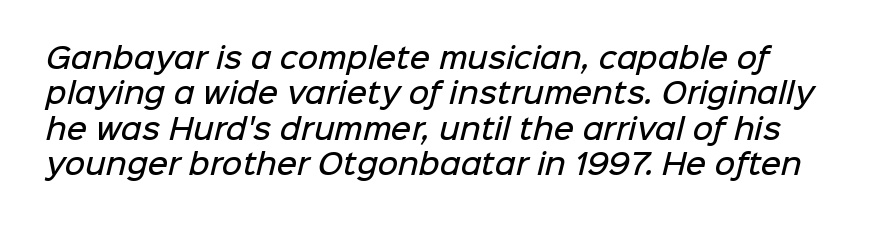
{"serif": "no", "bold": "semi", "weight": "semibold", "width": "normal", "stroke_contrast": "low", "x_height": "medium", "monospaced": "no", "underline": "no", "line_spacing": "normal", "line_spacing_ratio": 1.26, "letter_spacing": "normal", "letter_spacing_em": 0.0, "glyph_px": 28}
